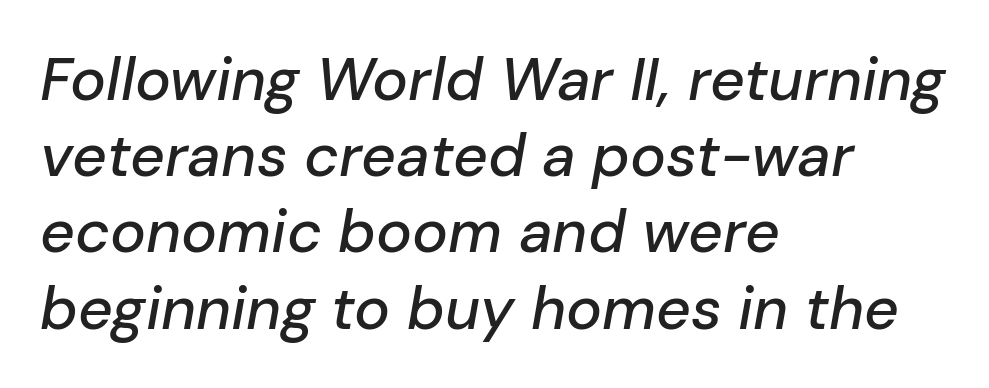
The image shows 60 px text type, italic (leaning right); set left-aligned, normal line spacing (1.27x), normal letter spacing, not underlined; low stroke contrast and a medium x-height.
